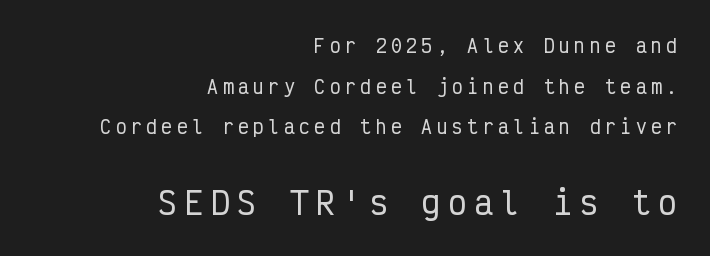
Q: Is the text italic (slanted)? A: No, it is upright.
Q: Is the typeface a serif or a sans-serif typeface? A: Sans-serif.
Q: Is the text underlined? A: No.
Q: How is the paragraph aligned? A: Right-aligned.
Q: Is the spacing between letters normal or unusually wide? A: Unusually wide.
Q: Is the spacing between lines tight, normal or loose? A: Loose.
Q: Which block of text is set in a larger size, the first (top) or the second (bottom)? A: The second (bottom) one.
Q: Width (condensed, normal, or wide)? A: Condensed.
Q: Stroke contrast? A: Low.
Q: x-height? A: Medium.
Q: Monospaced? A: Yes.
